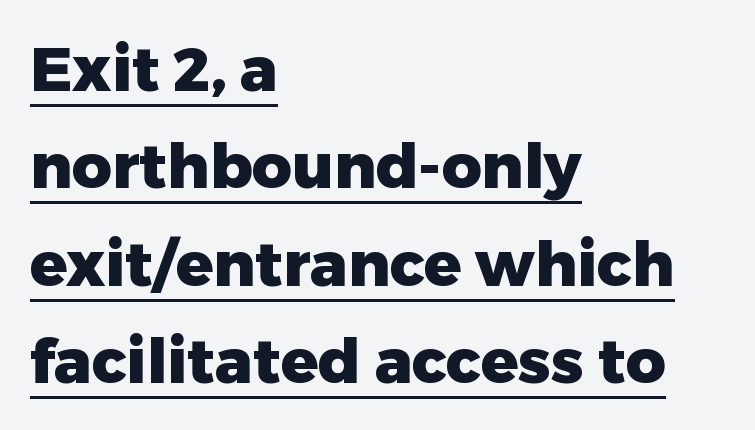
The image shows 62 px heavy sans-serif type, upright; set left-aligned, normal line spacing (1.57x), normal letter spacing, underlined; low stroke contrast and a medium x-height.
